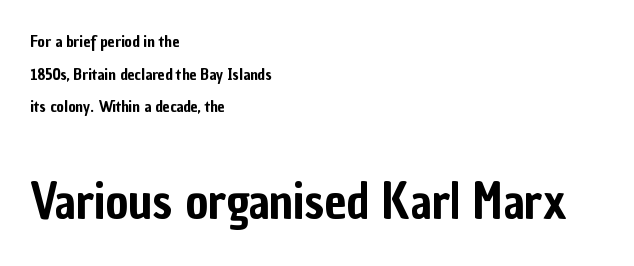
{"serif": "no", "italic": "no", "width": "condensed", "stroke_contrast": "low", "x_height": "medium", "monospaced": "no", "underline": "no", "align": "left", "line_spacing": "loose", "line_spacing_ratio": 2.04, "letter_spacing": "normal", "letter_spacing_em": 0.0, "larger_block": "second", "size_ratio": 3.06, "glyph_px": 49}
